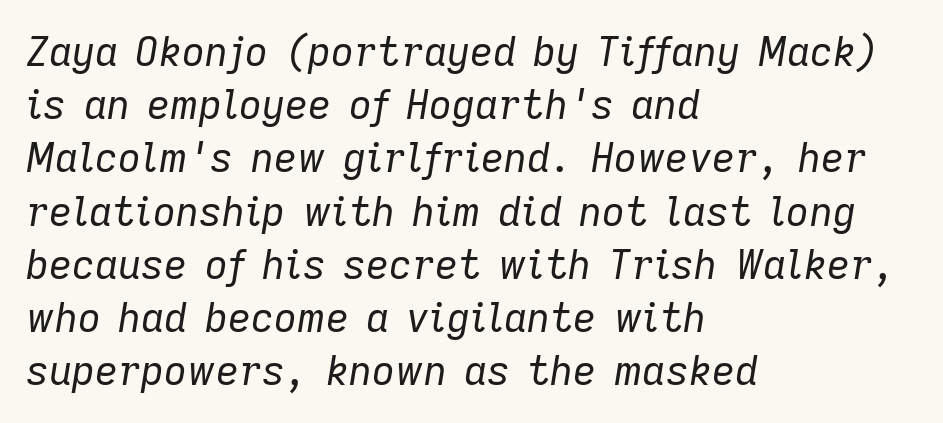
The image shows 40 px regular-weight type, italic (leaning right); set left-aligned, normal line spacing (1.33x), normal letter spacing, not underlined; low stroke contrast and a medium x-height.
